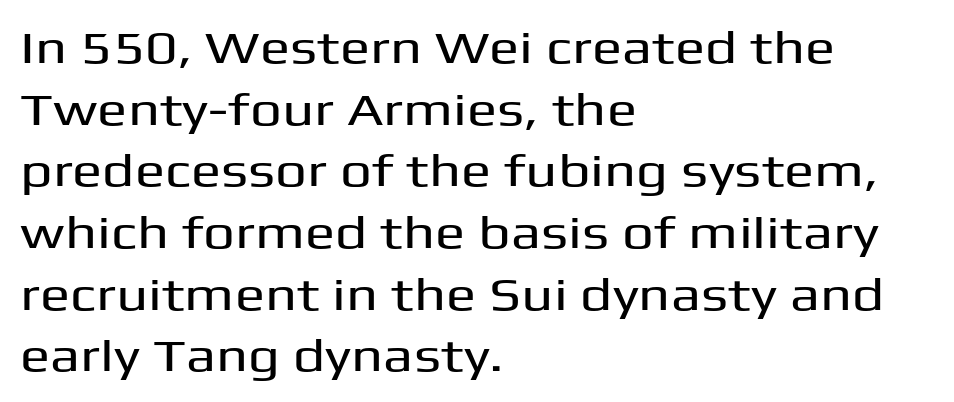
The image shows 45 px wide sans-serif type, upright; set left-aligned, normal line spacing (1.37x), normal letter spacing, not underlined; medium stroke contrast and a medium x-height.
